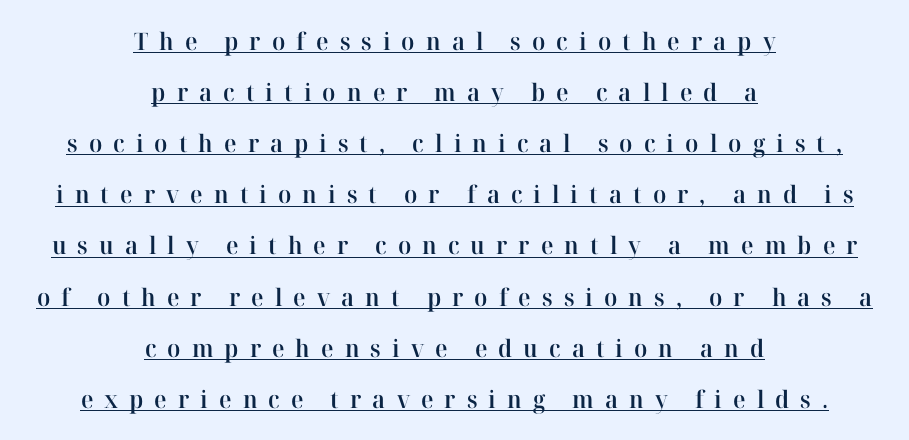
{"italic": "no", "bold": "semi", "underline": "yes", "align": "center", "line_spacing": "loose", "line_spacing_ratio": 2.13, "letter_spacing": "wide", "letter_spacing_em": 0.46, "glyph_px": 24}
